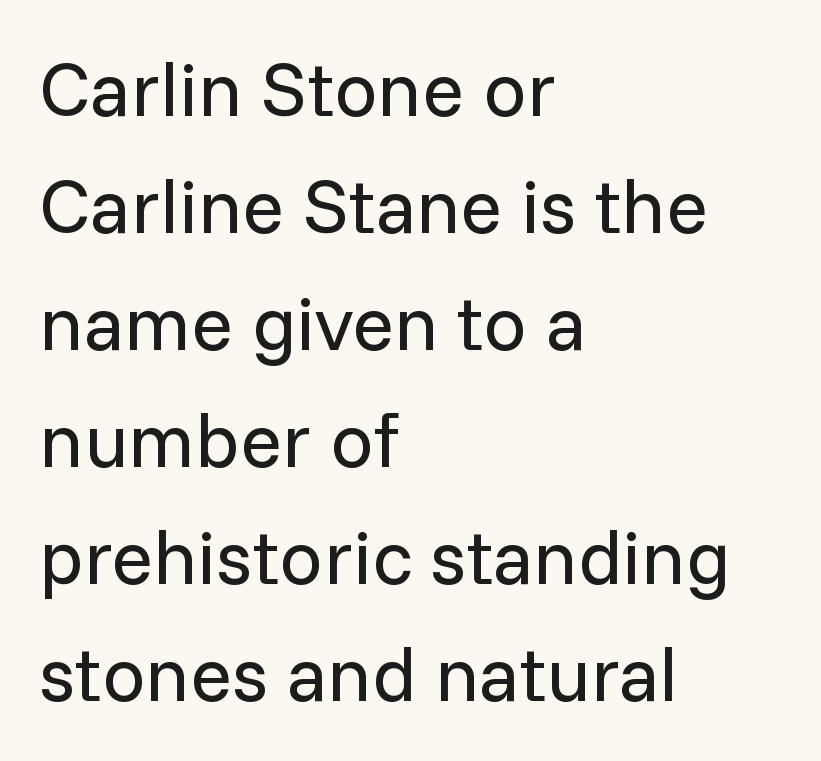
Stems and bowls with no extra thickness — not bold. This rendering leaves character spacing at its baseline value. This sample uses a sans-serif face. In terms of leading, this rendering sits right in the middle.
